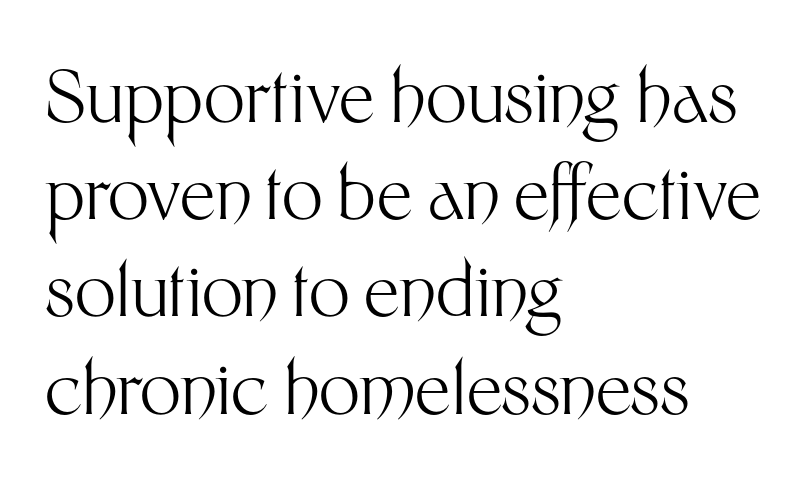
{"serif": "no", "italic": "no", "bold": "no", "weight": "light", "width": "normal", "stroke_contrast": "medium", "x_height": "medium", "monospaced": "no", "underline": "no", "align": "left", "line_spacing": "normal", "line_spacing_ratio": 1.35, "letter_spacing": "normal", "letter_spacing_em": 0.0, "glyph_px": 72}
